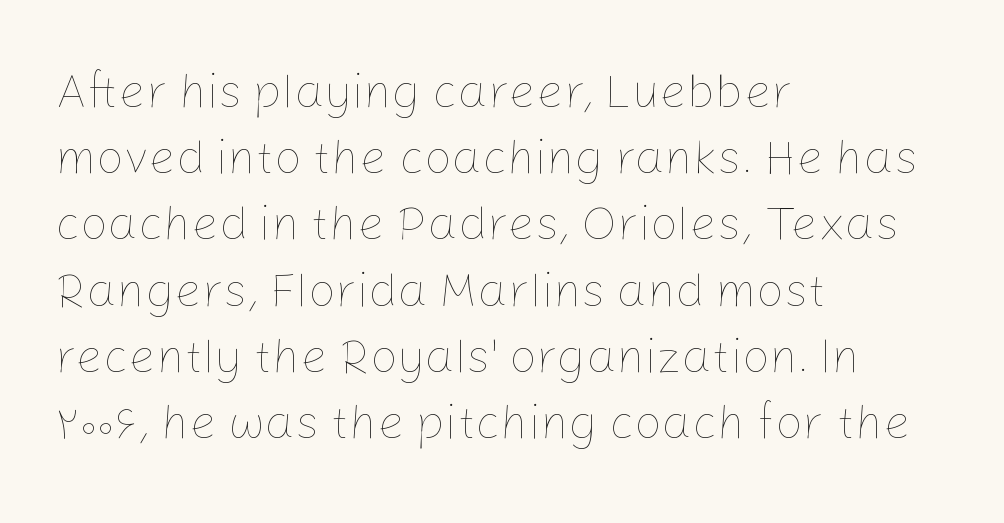
The image shows 48 px thin type, upright; set left-aligned, normal line spacing (1.38x), normal letter spacing, not underlined; low stroke contrast and a medium x-height.
